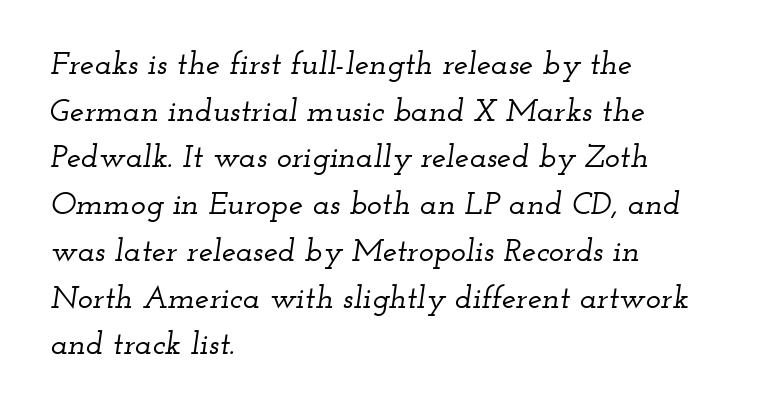
The letters advance in unequal steps, a hallmark of proportional type. Descenders are the only things crossing below the line. Does the lettering tilt? It does — this is italic. Regular leading. The typeface chosen for these lines features serifs.
